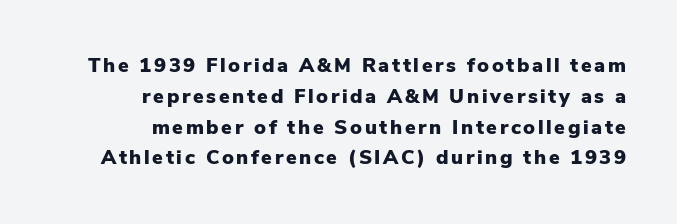
The image shows 20 px bold type, upright; set right-aligned, normal line spacing (1.54x), not underlined.
